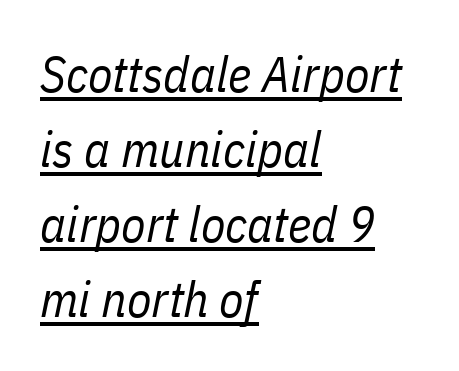
The image shows 50 px regular-weight, condensed type, italic (leaning right); set left-aligned, normal line spacing (1.5x), normal letter spacing, underlined; low stroke contrast and a medium x-height.
